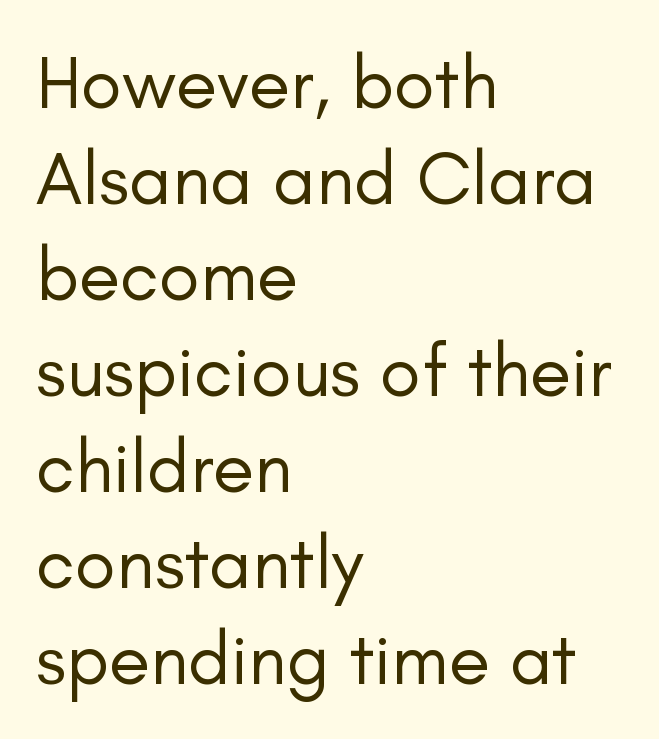
Q: Is the text bold? A: No.
Q: Is the text italic (slanted)? A: No, it is upright.
Q: Is the typeface a serif or a sans-serif typeface? A: Sans-serif.
Q: Is the text underlined? A: No.
Q: How is the paragraph aligned? A: Left-aligned.
Q: Is the spacing between letters normal or unusually wide? A: Normal.
Q: Is the spacing between lines tight, normal or loose? A: Normal.
Q: Width (condensed, normal, or wide)? A: Normal.
Q: Stroke contrast? A: Low.
Q: x-height? A: Small.
Q: Monospaced? A: No.
